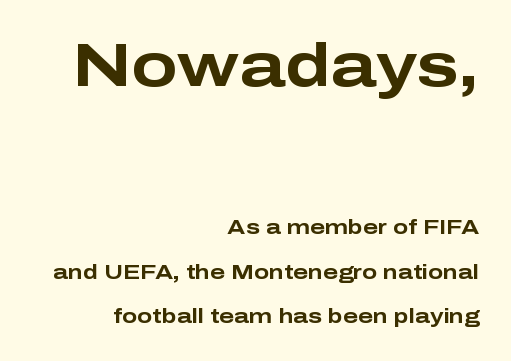
{"serif": "no", "italic": "no", "bold": "yes", "weight": "bold", "width": "wide", "stroke_contrast": "low", "x_height": "medium", "monospaced": "no", "underline": "no", "align": "right", "line_spacing": "loose", "line_spacing_ratio": 2.22, "letter_spacing": "normal", "letter_spacing_em": 0.0, "larger_block": "first", "size_ratio": 3.05, "glyph_px": 61}
